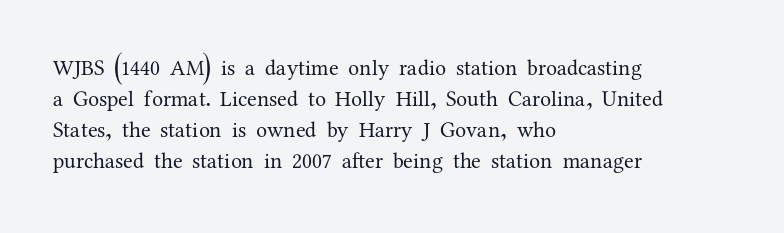
The words here are not underlined. Default kerning and tracking; the words read as compact shapes. The paragraph shown leans on its left margin. Posture: straight, roman, zero tilt. Vertical stems look standard width or narrower in stroke. Vertical spacing — default.
